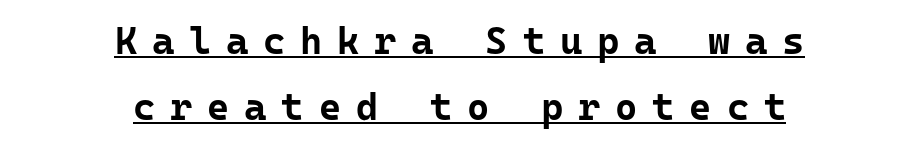
The image shows 38 px bold sans-serif type, upright; set centered, line spacing 1.75x, unusually wide letter spacing (+0.39 em), underlined; low stroke contrast and a medium x-height.
